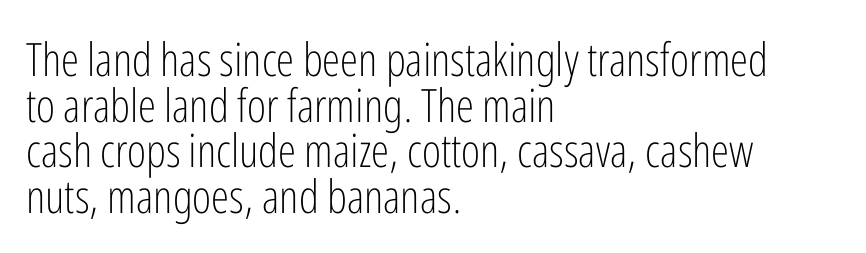
You could not count columns in this text — the font is proportionally spaced. The strokes are not fattened; the text isn't bold. If you drew a ruler down the left edge, every line would touch it. The letters carry no serifs — their stems end cleanly without finishing strokes. Italic? Not at all — the glyphs are vertical. One glance says dense: line gaps are narrower than usual.
